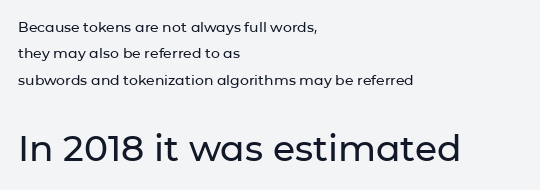
The image shows 36 px sans-serif type, upright; set left-aligned, line spacing 1.89x, normal letter spacing, not underlined; the second (bottom) block is 2.57x larger; low stroke contrast and a medium x-height.
